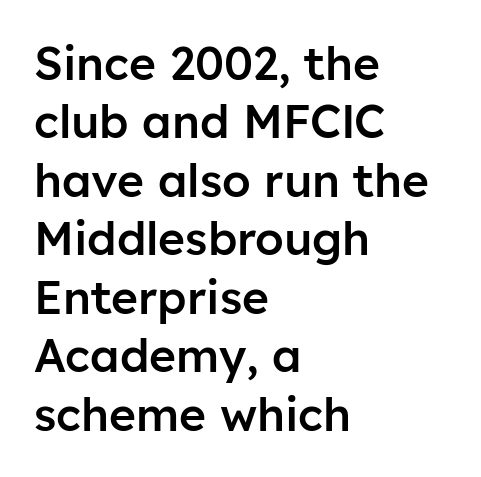
{"serif": "no", "italic": "no", "bold": "semi", "weight": "semibold", "width": "normal", "stroke_contrast": "low", "x_height": "medium", "monospaced": "no", "underline": "no", "align": "left", "line_spacing": "normal", "line_spacing_ratio": 1.27, "letter_spacing": "normal", "letter_spacing_em": 0.0, "glyph_px": 46}
